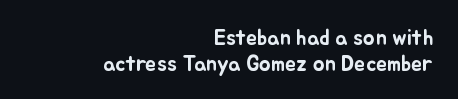
Line ends are locked; line starts wander. Tall strokes in this sample are plumb rather than angled. Look at the tracking — it's just the regular setting, nothing added. Has an underline been added? It has not.
